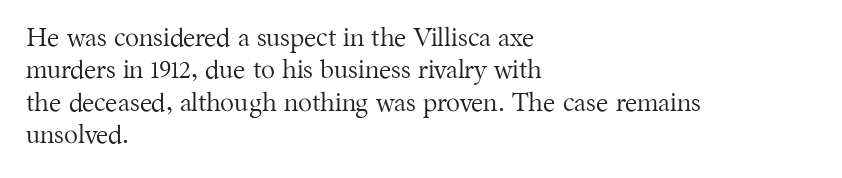
Line spacing here is normal. Nobody touched the tracking dial on this one. Quick note: underline off. Designer's note — italics off, roman on. The lines are quadded left.
